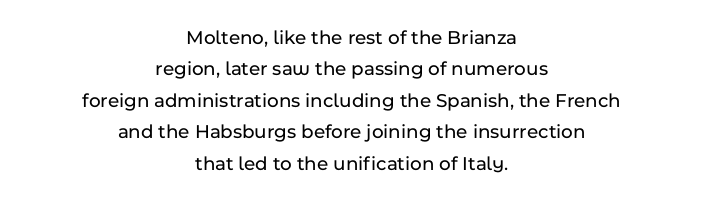
Q: Is the text italic (slanted)? A: No, it is upright.
Q: Is the text underlined? A: No.
Q: How is the paragraph aligned? A: Centered.
Q: Is the spacing between letters normal or unusually wide? A: Normal.
Q: Is the spacing between lines tight, normal or loose? A: Normal.
